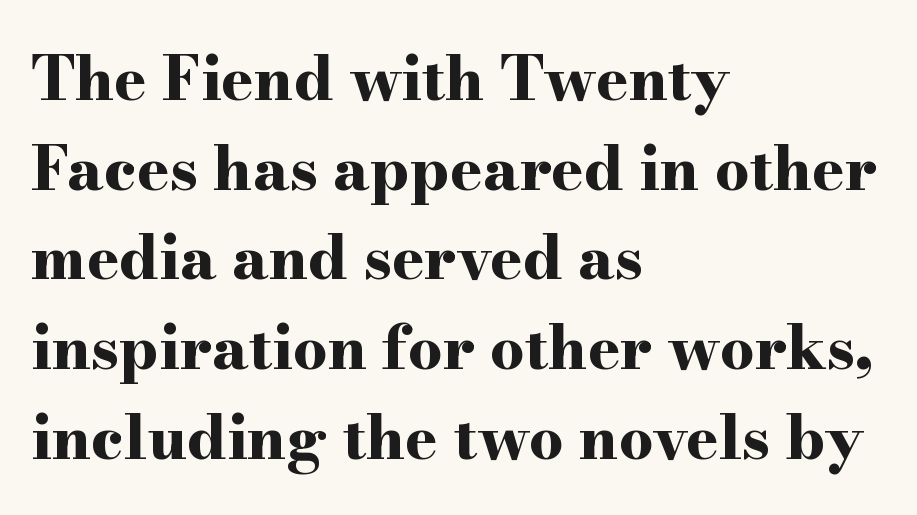
Q: Is the text bold? A: Yes.
Q: Is the text italic (slanted)? A: No, it is upright.
Q: Is the typeface a serif or a sans-serif typeface? A: Serif.
Q: Is the text underlined? A: No.
Q: How is the paragraph aligned? A: Left-aligned.
Q: Is the spacing between letters normal or unusually wide? A: Normal.
Q: Is the spacing between lines tight, normal or loose? A: Normal.
Q: Width (condensed, normal, or wide)? A: Wide.
Q: Stroke contrast? A: High.
Q: x-height? A: Small.
Q: Monospaced? A: No.
